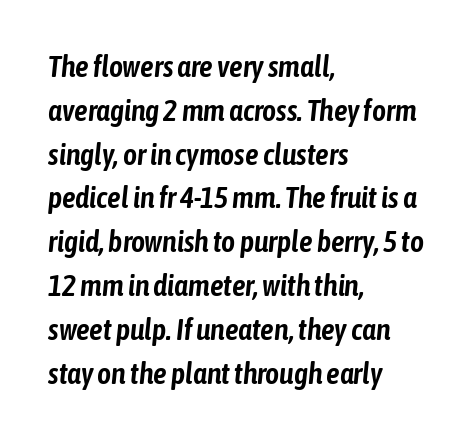
The image shows 30 px condensed type, italic (leaning right); set left-aligned, normal line spacing (1.46x), normal letter spacing, not underlined; low stroke contrast and a medium x-height.
